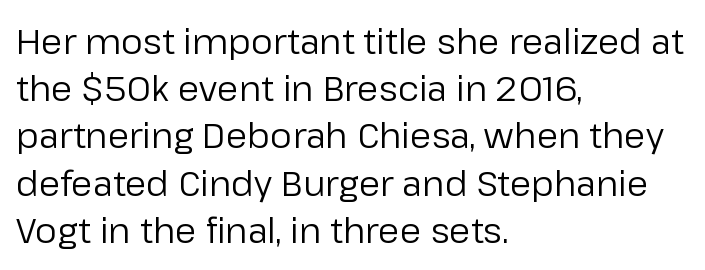
Q: Is the text bold? A: No.
Q: Is the text italic (slanted)? A: No, it is upright.
Q: Is the typeface a serif or a sans-serif typeface? A: Sans-serif.
Q: Is the text underlined? A: No.
Q: How is the paragraph aligned? A: Left-aligned.
Q: Is the spacing between letters normal or unusually wide? A: Normal.
Q: Is the spacing between lines tight, normal or loose? A: Normal.
Q: Width (condensed, normal, or wide)? A: Normal.
Q: Stroke contrast? A: Low.
Q: x-height? A: Medium.
Q: Monospaced? A: No.
